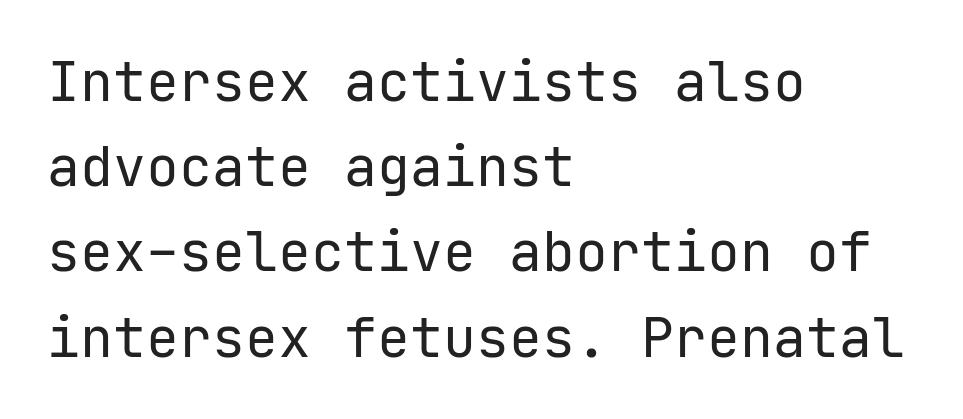
{"serif": "no", "italic": "no", "bold": "no", "weight": "regular", "width": "normal", "stroke_contrast": "low", "x_height": "medium", "monospaced": "yes", "underline": "no", "align": "left", "line_spacing": "normal", "line_spacing_ratio": 1.55, "letter_spacing": "normal", "letter_spacing_em": 0.0, "glyph_px": 55}
